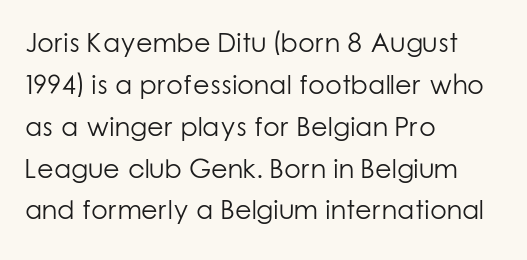
{"italic": "no", "bold": "no", "underline": "no", "align": "left", "line_spacing": "normal", "line_spacing_ratio": 1.55, "letter_spacing": "normal", "letter_spacing_em": 0.0, "glyph_px": 27}
